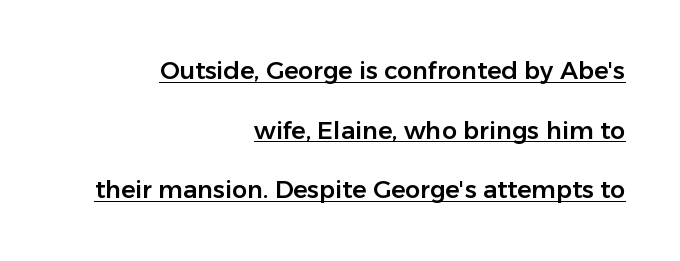
{"italic": "no", "underline": "yes", "align": "right", "line_spacing": "loose", "line_spacing_ratio": 2.48, "letter_spacing": "normal", "letter_spacing_em": 0.0, "glyph_px": 24}
